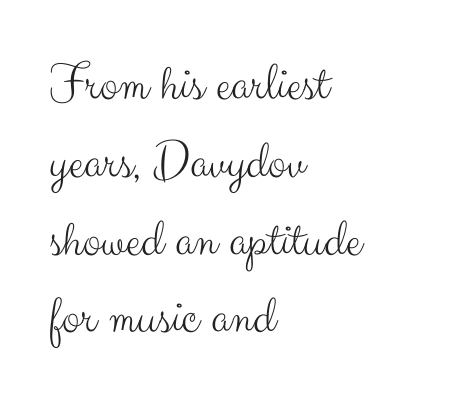
The image shows 54 px light sans-serif type; set left-aligned, normal line spacing (1.44x), normal letter spacing, not underlined; medium stroke contrast and a small x-height.
